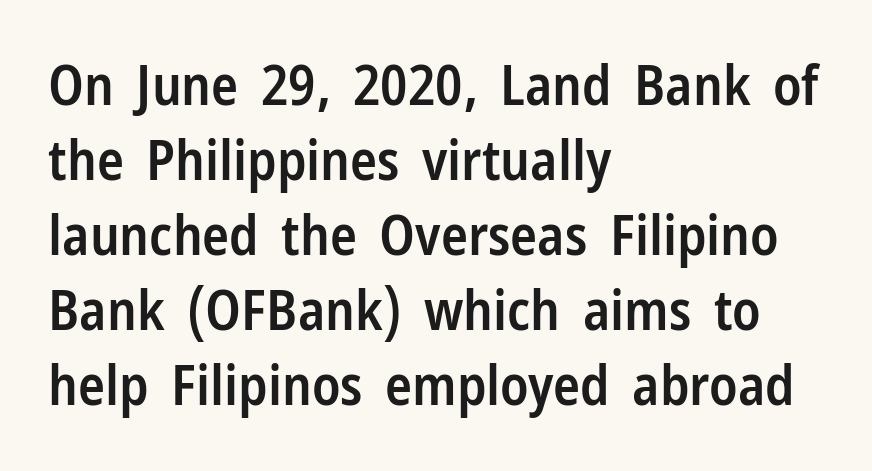
Q: Is the text bold? A: Semi-bold.
Q: Is the text italic (slanted)? A: No, it is upright.
Q: Is the typeface a serif or a sans-serif typeface? A: Sans-serif.
Q: Is the text underlined? A: No.
Q: How is the paragraph aligned? A: Left-aligned.
Q: Is the spacing between letters normal or unusually wide? A: Normal.
Q: Is the spacing between lines tight, normal or loose? A: Normal.
Q: Width (condensed, normal, or wide)? A: Condensed.
Q: Stroke contrast? A: Low.
Q: x-height? A: Medium.
Q: Monospaced? A: No.
